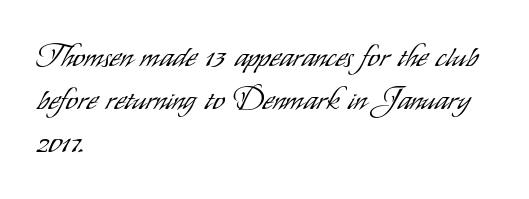
Q: Is the text bold? A: No.
Q: Is the text italic (slanted)? A: Yes.
Q: Is the typeface a serif or a sans-serif typeface? A: Sans-serif.
Q: Is the text underlined? A: No.
Q: How is the paragraph aligned? A: Left-aligned.
Q: Is the spacing between letters normal or unusually wide? A: Normal.
Q: Is the spacing between lines tight, normal or loose? A: Normal.
Q: Width (condensed, normal, or wide)? A: Condensed.
Q: Stroke contrast? A: Low.
Q: x-height? A: Small.
Q: Monospaced? A: No.
